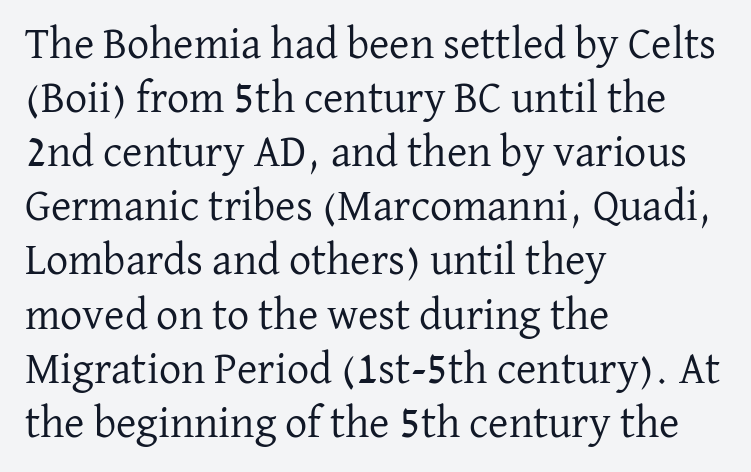
Q: Is the text bold? A: No.
Q: Is the text italic (slanted)? A: No, it is upright.
Q: Is the typeface a serif or a sans-serif typeface? A: Serif.
Q: Is the text underlined? A: No.
Q: How is the paragraph aligned? A: Left-aligned.
Q: Is the spacing between letters normal or unusually wide? A: Normal.
Q: Width (condensed, normal, or wide)? A: Normal.
Q: Stroke contrast? A: Low.
Q: x-height? A: Medium.
Q: Monospaced? A: No.
